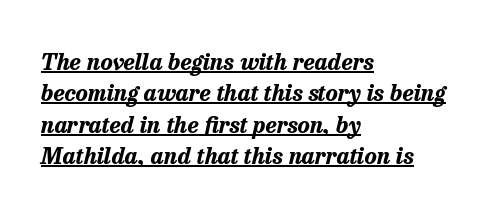
Q: Is the text bold? A: Yes.
Q: Is the text italic (slanted)? A: Yes, it leans right by about 13 degrees.
Q: Is the text underlined? A: Yes.
Q: How is the paragraph aligned? A: Left-aligned.
Q: Is the spacing between letters normal or unusually wide? A: Normal.
Q: Is the spacing between lines tight, normal or loose? A: Normal.
